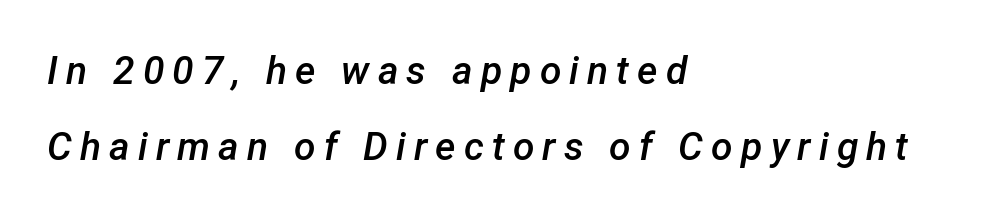
The passage shown stacks its lines with a broad gap. The letters advance in unequal steps, a hallmark of proportional type. Yep, that's italic — everything's leaning. Moderately thickened strokes mark this as semibold type.
